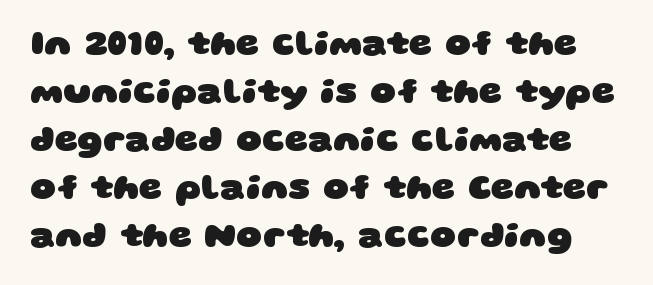
Q: Is the text bold? A: Yes.
Q: Is the typeface a serif or a sans-serif typeface? A: Sans-serif.
Q: Is the text underlined? A: No.
Q: Is the spacing between letters normal or unusually wide? A: Normal.
Q: Is the spacing between lines tight, normal or loose? A: Normal.
Q: Width (condensed, normal, or wide)? A: Wide.
Q: Stroke contrast? A: Low.
Q: x-height? A: Large.
Q: Monospaced? A: No.
